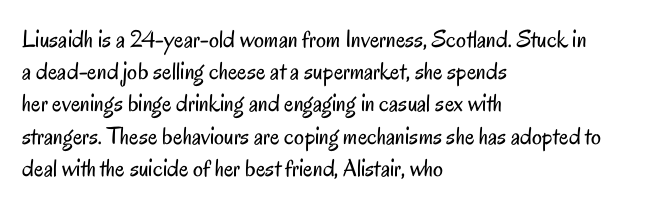
These lines keep a tight, regular rhythm from letter to letter. This sample is left-justified, so line endings fall wherever the words run out. The space between consecutive lines is moderate. Do the letters lean? They stand straight. The passage shown is not underscored anywhere. Stems and bowls with no extra thickness — not bold.
